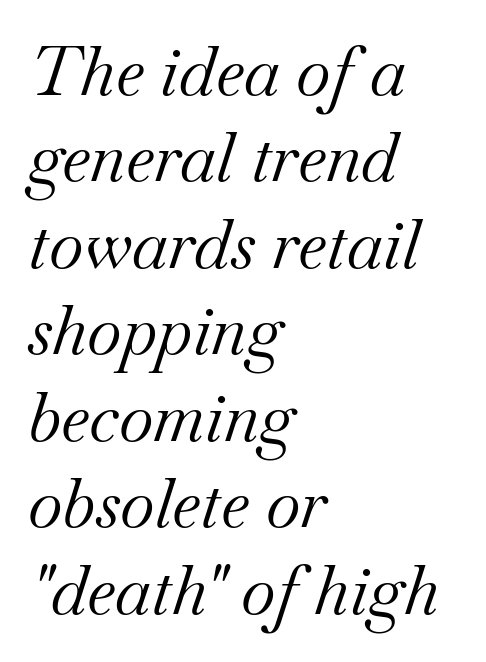
{"serif": "yes", "italic": "yes", "lean": "right", "slant_degrees": 18, "bold": "no", "weight": "regular", "width": "normal", "stroke_contrast": "medium", "x_height": "small", "monospaced": "no", "underline": "no", "align": "left", "line_spacing": "normal", "line_spacing_ratio": 1.29, "letter_spacing": "normal", "letter_spacing_em": 0.0, "glyph_px": 67}
